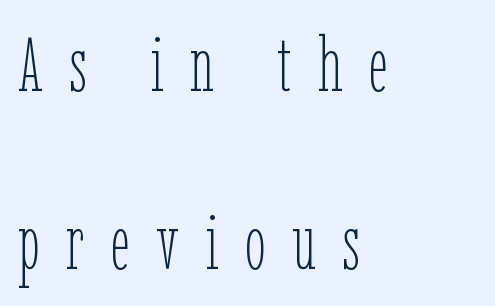
The image shows 76 px thin, condensed type, upright; set left-aligned, loose line spacing (2.34x), unusually wide letter spacing (+0.35 em), not underlined; low stroke contrast and a medium x-height.
